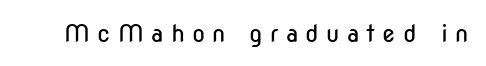
The typesetting does not lean heavy: it is not bold. Is there any slant? The stems are plumb. The foot of each line stays bare and open. A typesetter would call this heavily tracked-out type.
